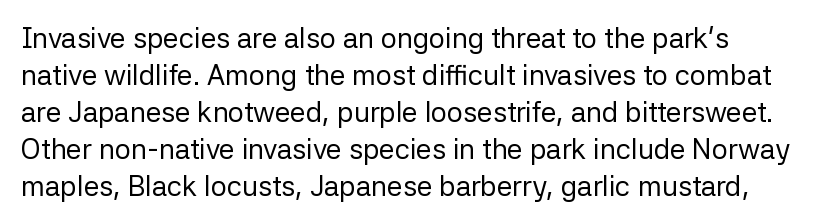
The image shows 28 px regular-weight sans-serif type, upright; set normal line spacing (1.32x), normal letter spacing, not underlined; low stroke contrast and a medium x-height.
